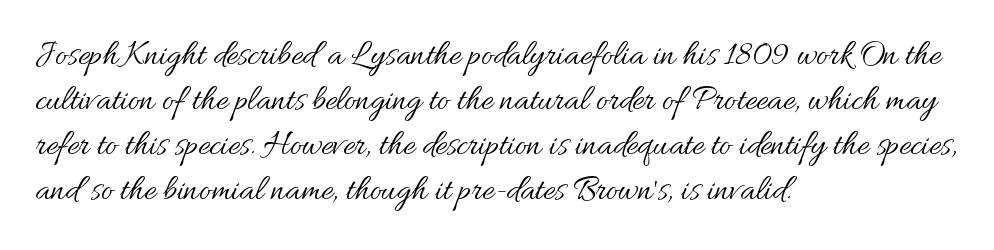
{"bold": "no", "weight": "regular", "width": "normal", "stroke_contrast": "medium", "x_height": "small", "monospaced": "no", "underline": "no", "align": "left", "line_spacing": "normal", "line_spacing_ratio": 1.29, "letter_spacing": "normal", "letter_spacing_em": 0.0, "glyph_px": 35}
